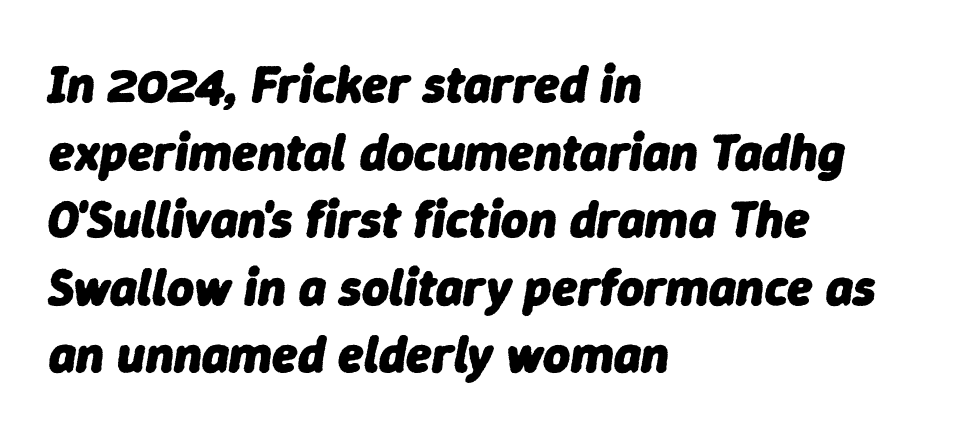
No word sits above an underline. The letters advance in unequal steps, a hallmark of proportional type. Look at the stroke-to-counter ratio: heavy, a bold. Regarding leading, the lines here are spaced in the standard way. These lines stack with their left ends in a neat column. These lines were composed using italics.
